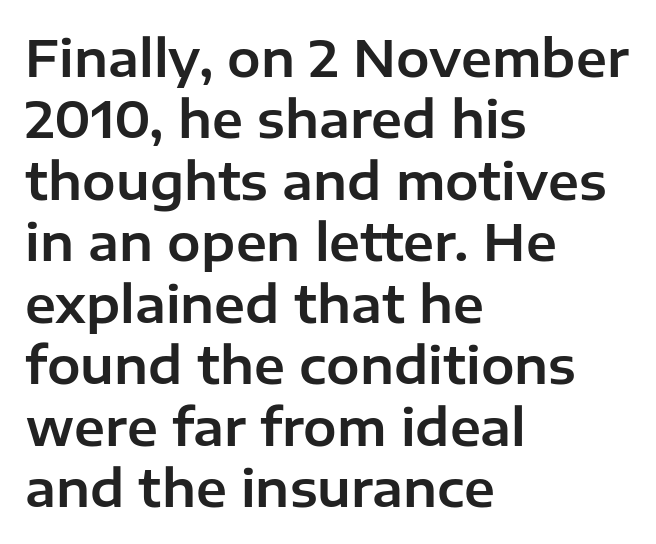
The passage shown is typeset with a sans-serif family. Letters rest on an invisible, unmarked baseline. Caption: standard tracking, unaltered. The rendering uses natural spacing where letterforms have individual widths. Casual observation: everything's shoved over to the left.
